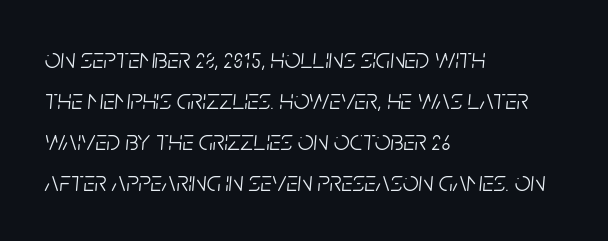
Q: Is the text bold? A: No.
Q: Is the text italic (slanted)? A: Yes, it leans right by about 5 degrees.
Q: Is the text underlined? A: No.
Q: How is the paragraph aligned? A: Left-aligned.
Q: Is the spacing between letters normal or unusually wide? A: Normal.
Q: Is the spacing between lines tight, normal or loose? A: Normal.
Q: Width (condensed, normal, or wide)? A: Condensed.
Q: Stroke contrast? A: Low.
Q: x-height? A: Large.
Q: Monospaced? A: No.
